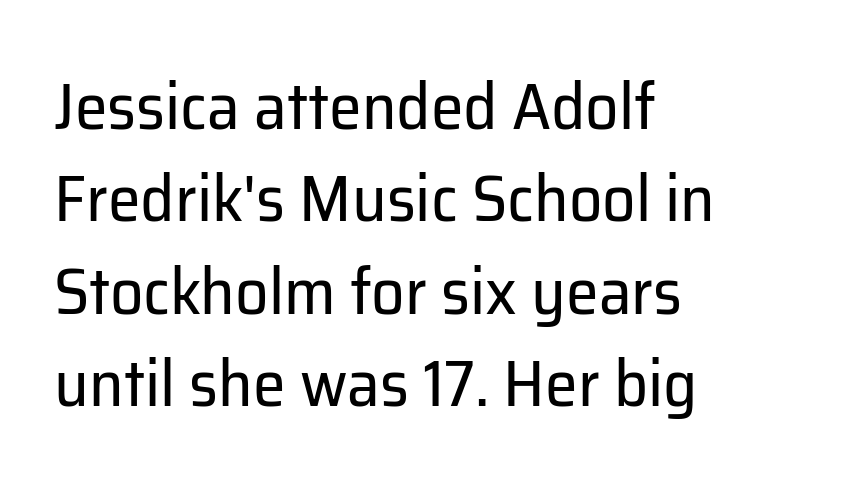
The glyphs are unaccompanied by any horizontal stroke below them. Is this a heavy cut? Hardly; it is regular or lighter. No extra tracking has been applied to these lines. These lines sit exactly where default settings would place them. Do the characters align in a grid? No, the font is proportional. Short and long lines alike share a common starting point at left.
